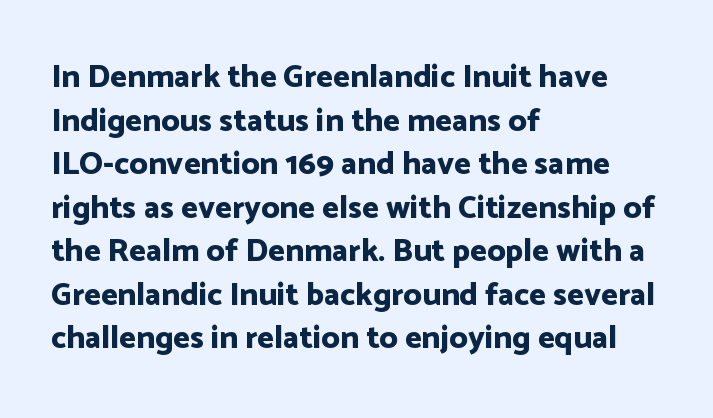
{"serif": "no", "italic": "no", "bold": "yes", "weight": "bold", "width": "normal", "stroke_contrast": "low", "x_height": "medium", "monospaced": "no", "underline": "no", "align": "left", "line_spacing": "normal", "line_spacing_ratio": 1.36, "letter_spacing": "normal", "letter_spacing_em": 0.0, "glyph_px": 32}
